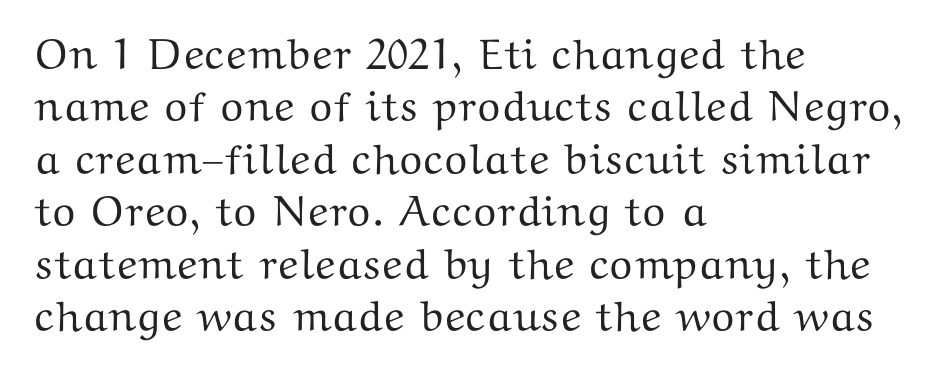
The image shows 43 px wide serif type, upright; set left-aligned, line spacing 1.22x, normal letter spacing, not underlined; medium stroke contrast and a medium x-height.
